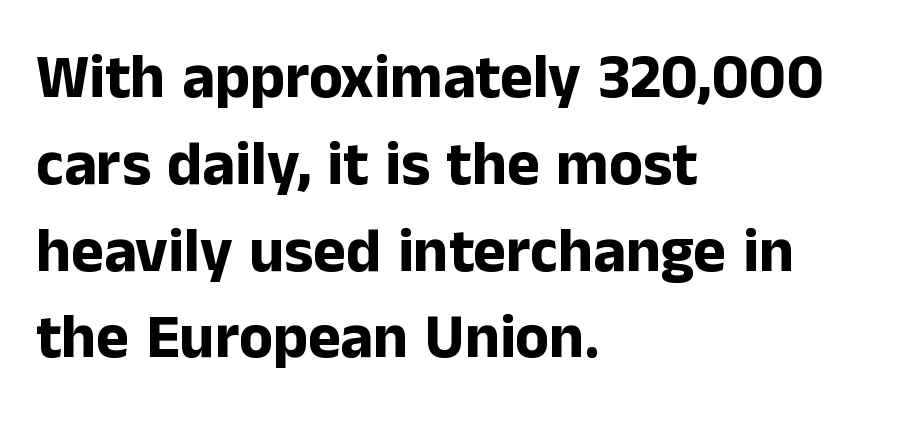
The letters sit at their default tracking, neither squeezed nor spread. Teacher's note: observe the even left margin — that is flush-left alignment. Weight check: bold — yes, fully. The font's upright variant was chosen for this text. Each new line begins a customary step beneath the previous one. A sans-serif font was chosen for this passage.
